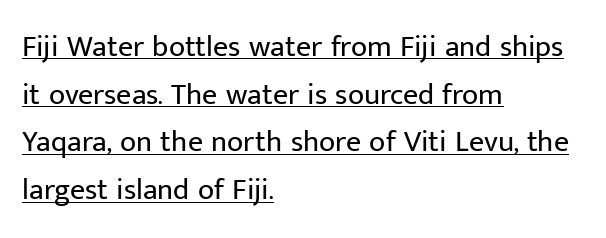
{"serif": "no", "italic": "no", "bold": "no", "weight": "regular", "width": "normal", "stroke_contrast": "low", "x_height": "medium", "monospaced": "no", "underline": "yes", "align": "left", "line_spacing": "normal", "line_spacing_ratio": 1.59, "letter_spacing": "normal", "letter_spacing_em": 0.0, "glyph_px": 30}
